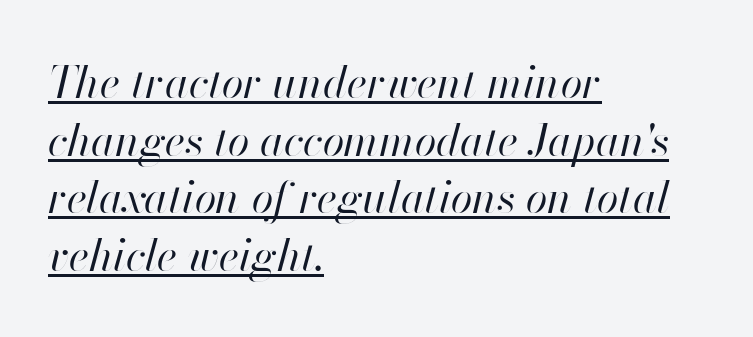
{"italic": "yes", "lean": "right", "slant_degrees": 13, "bold": "no", "weight": "regular", "width": "normal", "stroke_contrast": "high", "x_height": "small", "monospaced": "no", "underline": "yes", "align": "left", "line_spacing": "normal", "line_spacing_ratio": 1.31, "letter_spacing": "normal", "letter_spacing_em": 0.0, "glyph_px": 44}
